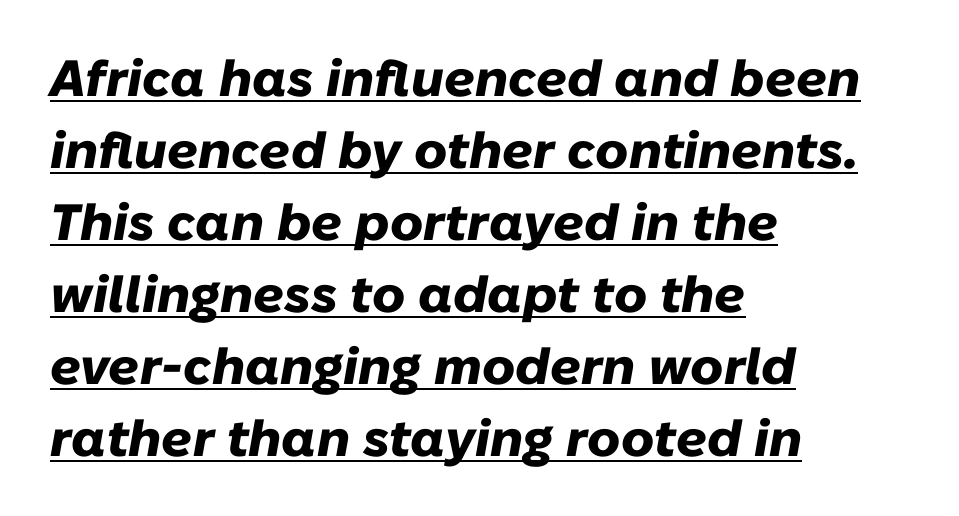
The passage shown is typed in a proportional face where columns would drift. Standard letterfit; no display-style spreading of the glyphs. Quick note: italic. Interline gaps are of average width in this sample.
